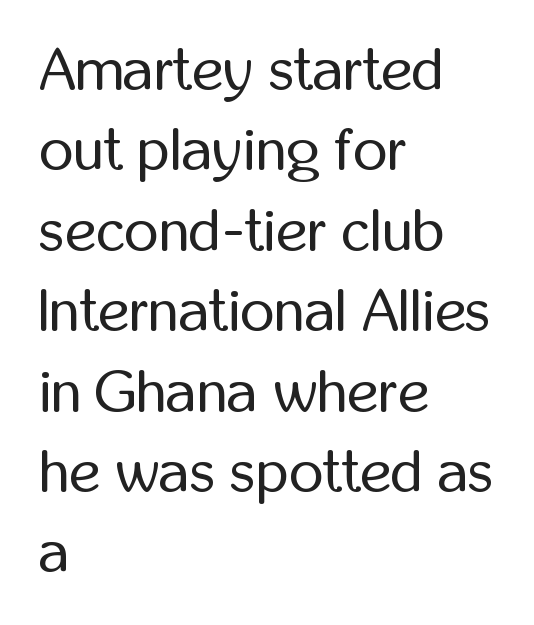
Q: Is the text bold? A: No.
Q: Is the text italic (slanted)? A: No, it is upright.
Q: Is the typeface a serif or a sans-serif typeface? A: Sans-serif.
Q: Is the text underlined? A: No.
Q: How is the paragraph aligned? A: Left-aligned.
Q: Is the spacing between letters normal or unusually wide? A: Normal.
Q: Is the spacing between lines tight, normal or loose? A: Normal.
Q: Width (condensed, normal, or wide)? A: Condensed.
Q: Stroke contrast? A: Low.
Q: x-height? A: Medium.
Q: Monospaced? A: No.
